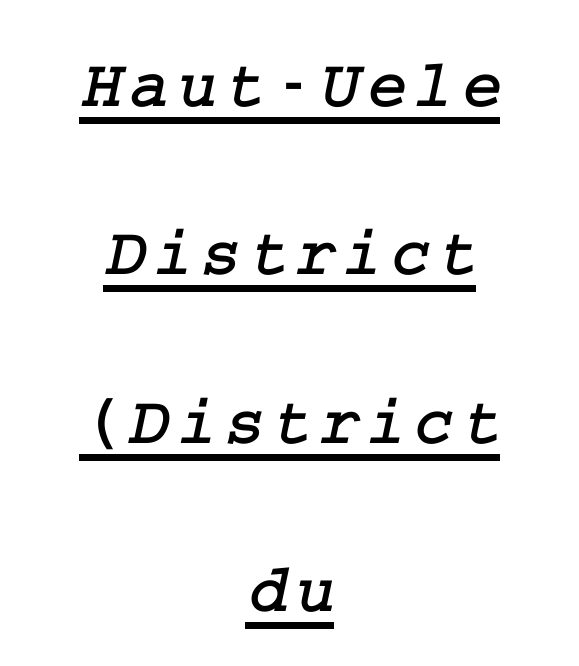
Q: Is the typeface a serif or a sans-serif typeface? A: Serif.
Q: Is the text underlined? A: Yes.
Q: How is the paragraph aligned? A: Centered.
Q: Is the spacing between lines tight, normal or loose? A: Loose.
Q: Width (condensed, normal, or wide)? A: Normal.
Q: Stroke contrast? A: Low.
Q: x-height? A: Medium.
